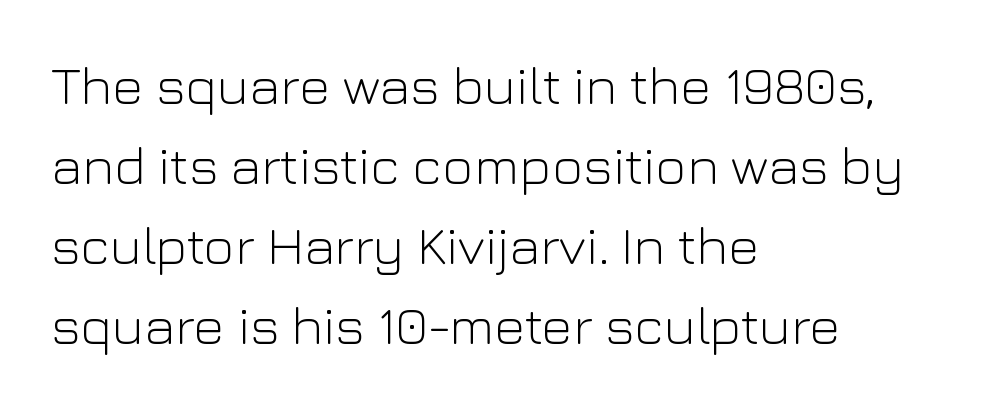
The image shows 54 px light sans-serif type, upright; set left-aligned, normal line spacing (1.48x), normal letter spacing, not underlined; low stroke contrast and a medium x-height.
